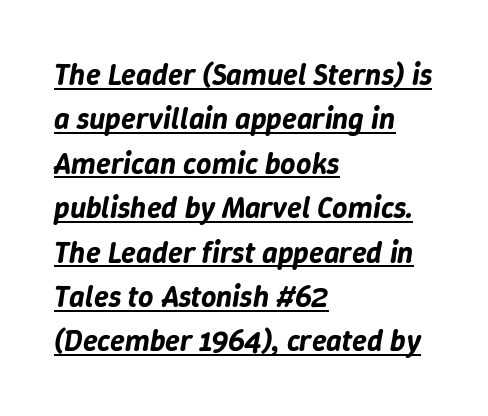
Line starts are locked; line ends wander. The font's italic variant was chosen for this text. Here the designer chose a conventional face with non-uniform glyph widths. Every word sits above its own underline. A typesetter would call this zero additional tracking. The designer left line spacing at the default.
